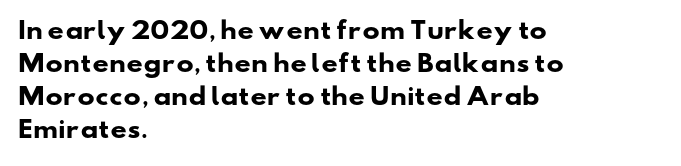
{"bold": "yes", "underline": "no", "align": "left", "line_spacing": "normal", "line_spacing_ratio": 1.44, "letter_spacing": "normal", "letter_spacing_em": 0.0, "glyph_px": 23}
